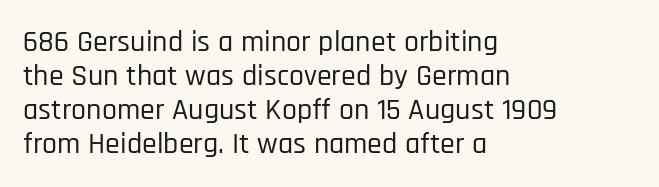
Looks like regular typesetting: each glyph gets only the width it needs. The paragraph shown leans on its left margin. Honestly, there is no underline to notice here at all. Font category for this specimen: sans-serif.
